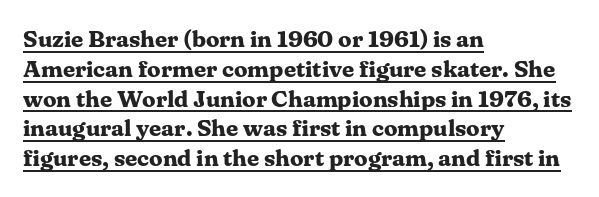
The image shows 24 px bold type, upright; set left-aligned, line spacing 1.24x, normal letter spacing, underlined.
